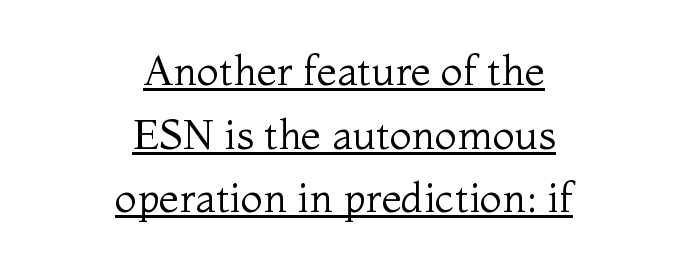
The image shows 41 px regular-weight serif type, upright; set centered, normal line spacing (1.55x), normal letter spacing, underlined; medium stroke contrast and a medium x-height.
